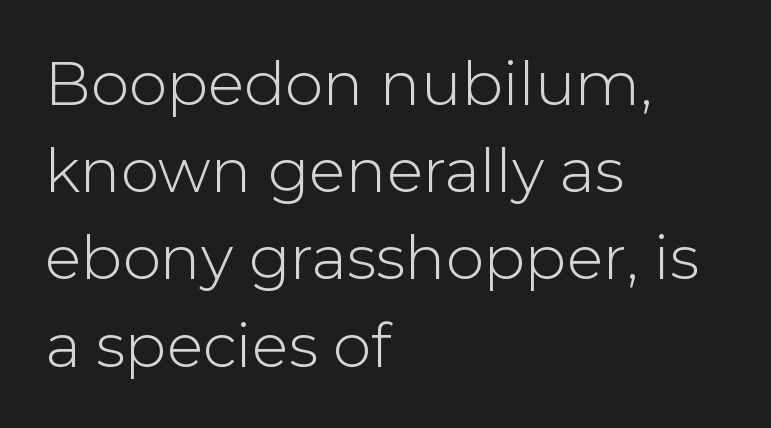
If you measured baseline to baseline, you'd find a middling distance. This sample uses an upright cut, with every glyph sitting square on the baseline. The font family rendered here belongs to the sans-serif group. Here the designer chose a conventional face with non-uniform glyph widths. Layout note: lines flush left.
